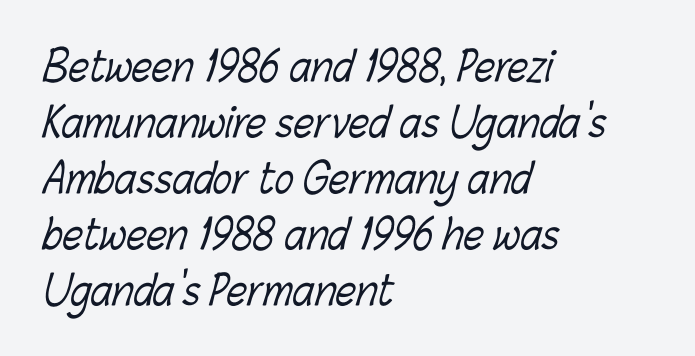
Caption: standard tracking, unaltered. The face used here is proportionally spaced, like ordinary book or web type. This rendering features lettering with no underline. Is the block centered? No — it sits flush against the left margin. Interline gaps are of average width in this sample. Caption: face not bold, strokes unweighted.
